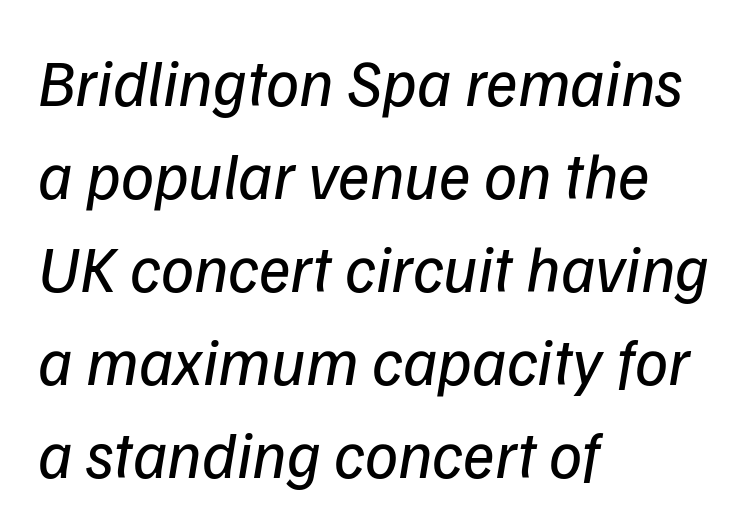
{"italic": "yes", "lean": "right", "slant_degrees": 9, "bold": "no", "weight": "regular", "width": "normal", "stroke_contrast": "low", "x_height": "medium", "monospaced": "no", "underline": "no", "align": "left", "line_spacing": "normal", "line_spacing_ratio": 1.41, "letter_spacing": "normal", "letter_spacing_em": 0.0, "glyph_px": 66}
